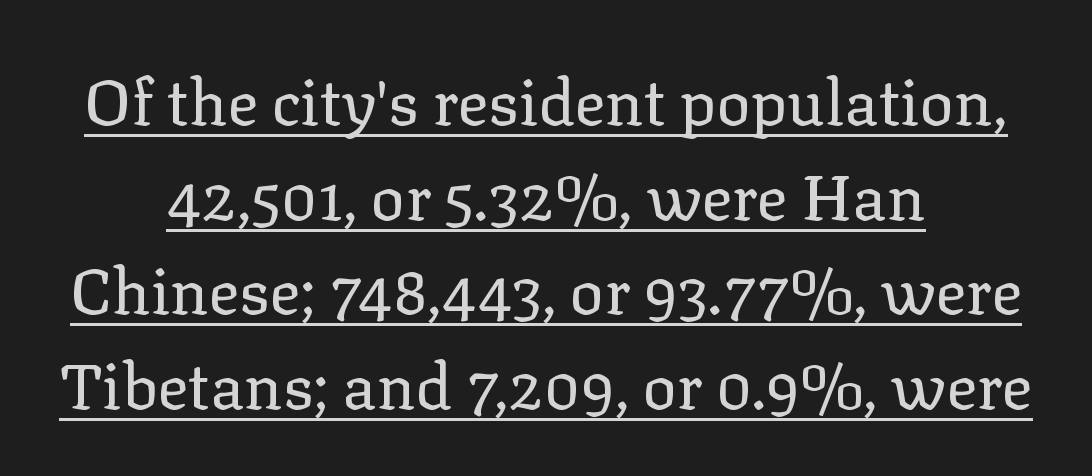
Q: Is the text bold? A: No.
Q: Is the text italic (slanted)? A: No, it is upright.
Q: Is the typeface a serif or a sans-serif typeface? A: Serif.
Q: Is the text underlined? A: Yes.
Q: How is the paragraph aligned? A: Centered.
Q: Is the spacing between letters normal or unusually wide? A: Normal.
Q: Is the spacing between lines tight, normal or loose? A: Normal.
Q: Width (condensed, normal, or wide)? A: Normal.
Q: Stroke contrast? A: Low.
Q: x-height? A: Medium.
Q: Monospaced? A: No.
